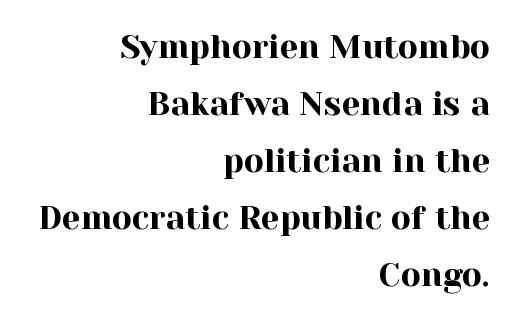
The letters advance in unequal steps, a hallmark of proportional type. Line ends are locked; line starts wander. Yep, those are serifs on the letters. The letters sit at their default tracking, neither squeezed nor spread.
